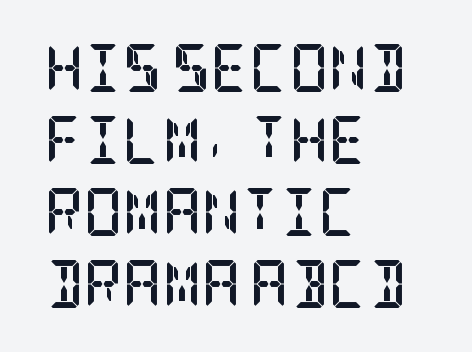
Q: Is the text bold? A: Yes.
Q: Is the text italic (slanted)? A: No, it is upright.
Q: Is the typeface a serif or a sans-serif typeface? A: Serif.
Q: Is the text underlined? A: No.
Q: How is the paragraph aligned? A: Left-aligned.
Q: Is the spacing between letters normal or unusually wide? A: Normal.
Q: Is the spacing between lines tight, normal or loose? A: Normal.
Q: Width (condensed, normal, or wide)? A: Condensed.
Q: Stroke contrast? A: Low.
Q: x-height? A: Large.
